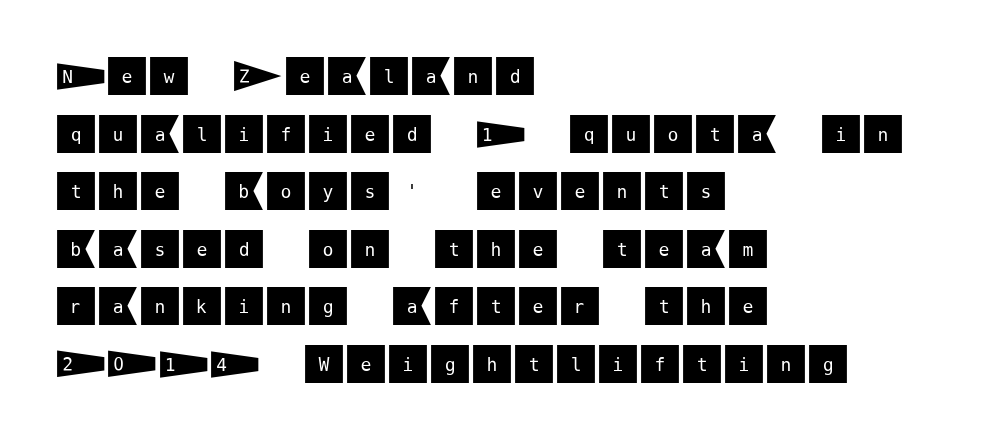
{"serif": "no", "italic": "no", "width": "normal", "stroke_contrast": "medium", "x_height": "large", "underline": "no", "align": "left", "line_spacing": "normal", "line_spacing_ratio": 1.34, "letter_spacing": "normal", "letter_spacing_em": 0.0, "glyph_px": 43}
